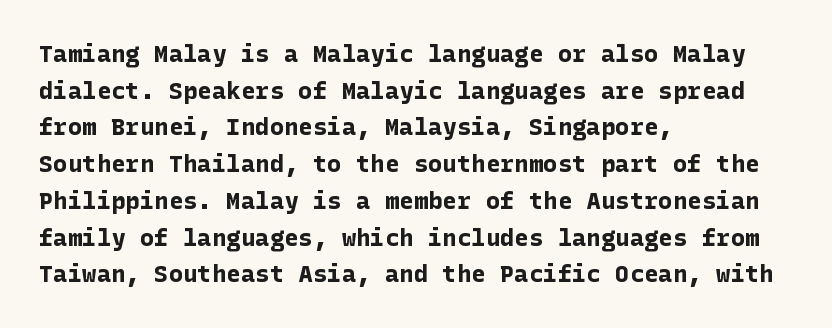
Q: Is the text bold? A: Yes.
Q: Is the text italic (slanted)? A: No, it is upright.
Q: Is the text underlined? A: No.
Q: How is the paragraph aligned? A: Left-aligned.
Q: Is the spacing between letters normal or unusually wide? A: Normal.
Q: Is the spacing between lines tight, normal or loose? A: Normal.
